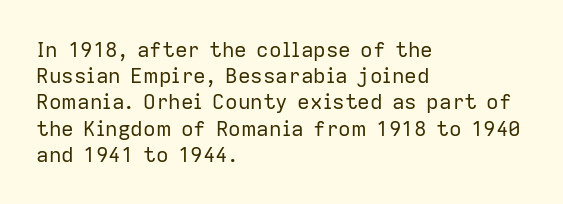
{"italic": "no", "bold": "no", "underline": "no", "align": "left", "line_spacing": "normal", "line_spacing_ratio": 1.25, "letter_spacing": "normal", "letter_spacing_em": 0.0, "glyph_px": 21}
